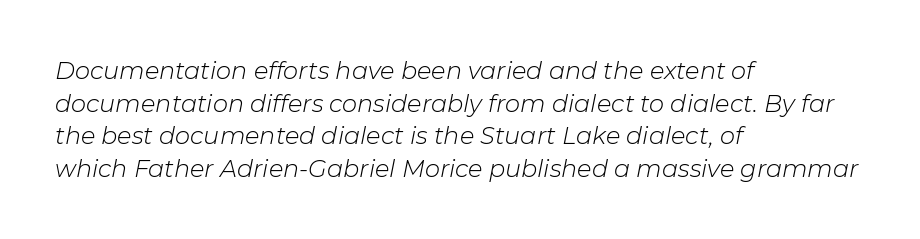
The image shows 24 px text type, italic (leaning right); set left-aligned, normal line spacing (1.36x), normal letter spacing, not underlined.
